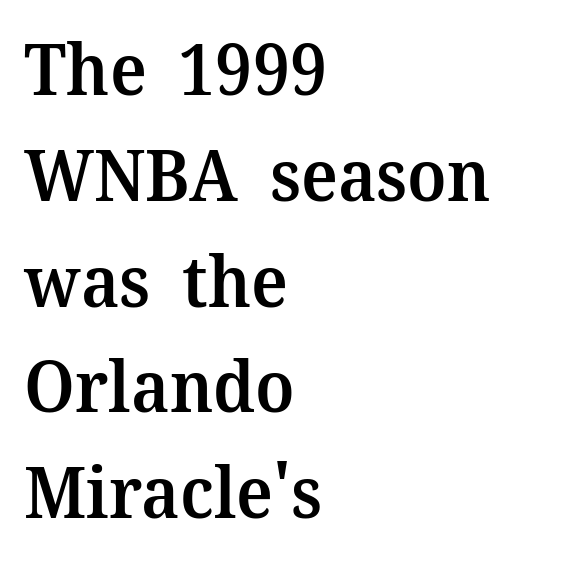
Q: Is the text bold? A: Semi-bold.
Q: Is the text italic (slanted)? A: No, it is upright.
Q: Is the typeface a serif or a sans-serif typeface? A: Serif.
Q: Is the text underlined? A: No.
Q: How is the paragraph aligned? A: Left-aligned.
Q: Is the spacing between letters normal or unusually wide? A: Normal.
Q: Is the spacing between lines tight, normal or loose? A: Normal.
Q: Width (condensed, normal, or wide)? A: Normal.
Q: Stroke contrast? A: Medium.
Q: x-height? A: Medium.
Q: Monospaced? A: No.
